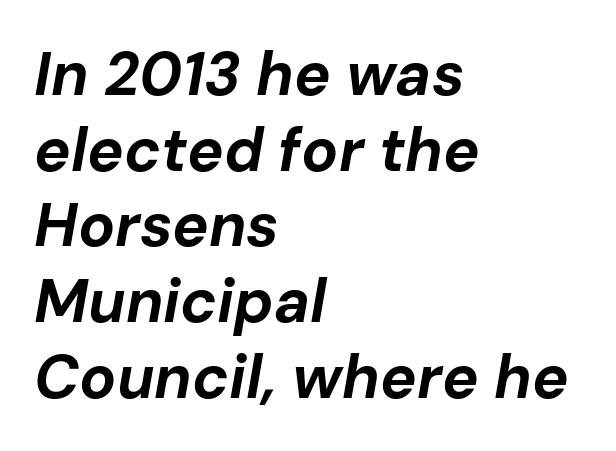
The image shows 61 px bold type, italic (leaning right); set left-aligned, line spacing 1.24x, normal letter spacing, not underlined; low stroke contrast and a medium x-height.
